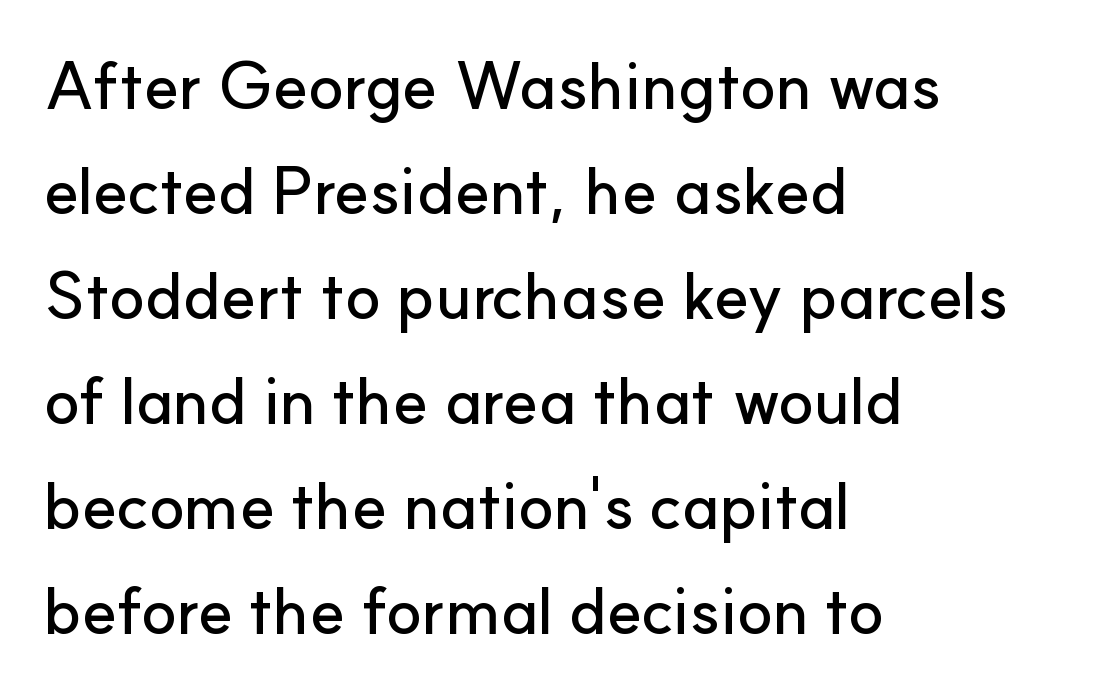
Any mark beneath the type? The region is blank. The passage is arranged the way most books set body copy — flush left. Varying glyph widths throughout — classic text-font behaviour. Is the letter spacing exaggerated? No — it looks like the ordinary default. Notice how descenders clear the ascenders below comfortably — that's standard leading. This sample uses a sans-serif face.
